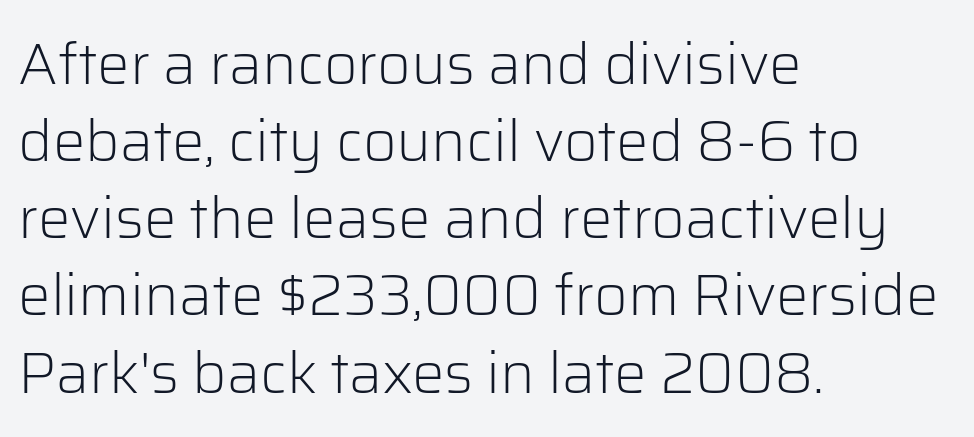
{"serif": "no", "italic": "no", "bold": "no", "weight": "light", "width": "normal", "stroke_contrast": "low", "x_height": "medium", "monospaced": "no", "underline": "no", "align": "left", "line_spacing": "normal", "line_spacing_ratio": 1.33, "letter_spacing": "normal", "letter_spacing_em": 0.0, "glyph_px": 58}
